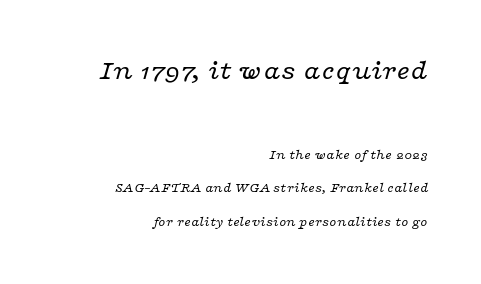
{"serif": "yes", "italic": "yes", "lean": "right", "slant_degrees": 16, "bold": "no", "weight": "regular", "width": "wide", "stroke_contrast": "low", "x_height": "medium", "monospaced": "no", "underline": "no", "align": "right", "line_spacing": "loose", "line_spacing_ratio": 2.4, "letter_spacing": "normal", "letter_spacing_em": 0.0, "larger_block": "first", "size_ratio": 2.07, "glyph_px": 29}
